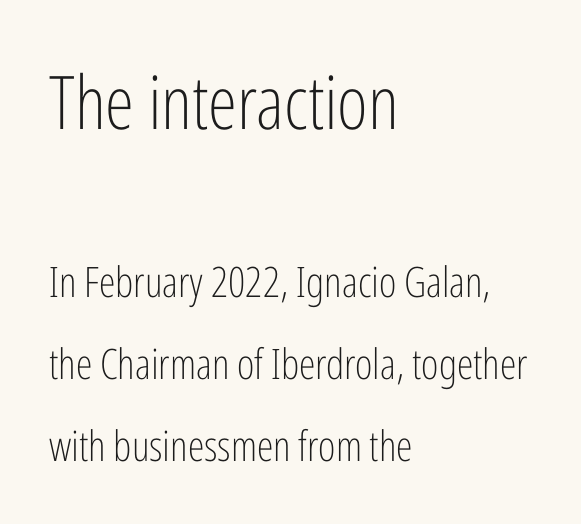
A light-to-regular cut is what we see here. Block one is the big one; block two sits smaller underneath. This rendering employs a face without finishing strokes, i.e., a sans-serif. This is roman type, the default non-slanted kind. The lines in this sample share a left origin and differ only in where they stop.
